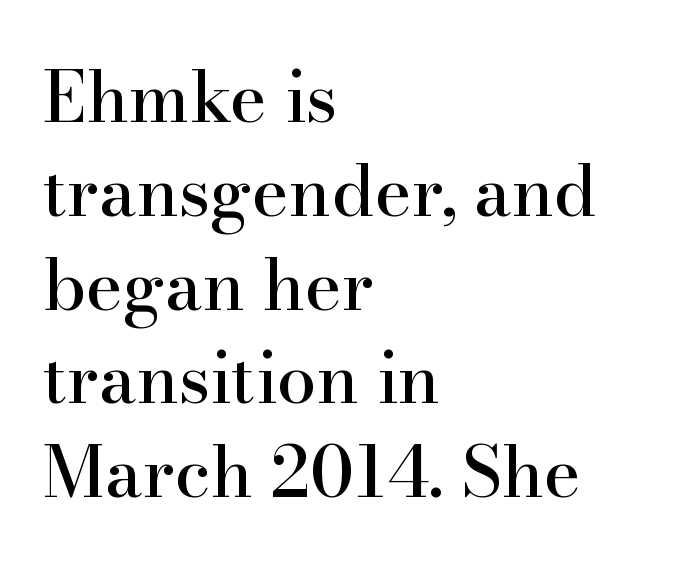
The image shows 70 px serif type, upright; set left-aligned, normal line spacing (1.34x), normal letter spacing, not underlined; high stroke contrast and a small x-height.
